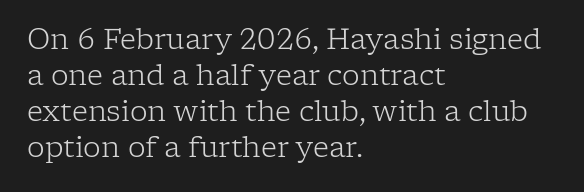
The text was rendered using a seriffed face with decorative stroke endings. This reads as an unemphasized weight, regular at the heaviest. Summary of vertical rhythm: regular, with standard interline spacing. This is the regular roman posture of the typeface.
